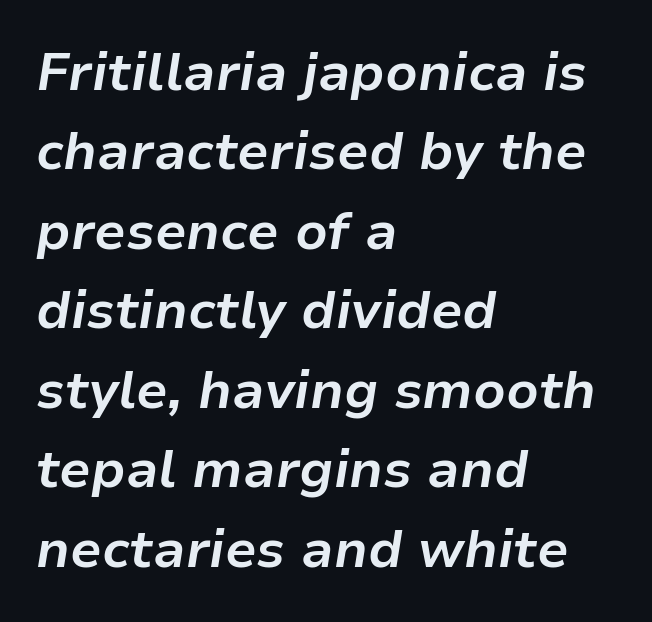
{"italic": "yes", "lean": "right", "slant_degrees": 9, "bold": "yes", "weight": "bold", "width": "normal", "stroke_contrast": "low", "x_height": "medium", "monospaced": "no", "underline": "no", "align": "left", "line_spacing": "normal", "line_spacing_ratio": 1.5, "letter_spacing": "normal", "letter_spacing_em": 0.0, "glyph_px": 53}
